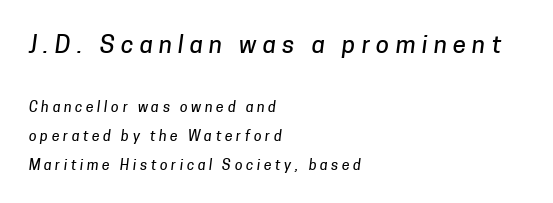
Q: Is the text underlined? A: No.
Q: How is the paragraph aligned? A: Left-aligned.
Q: Is the spacing between letters normal or unusually wide? A: Unusually wide.
Q: Is the spacing between lines tight, normal or loose? A: Loose.
Q: Which block of text is set in a larger size, the first (top) or the second (bottom)? A: The first (top) one.
